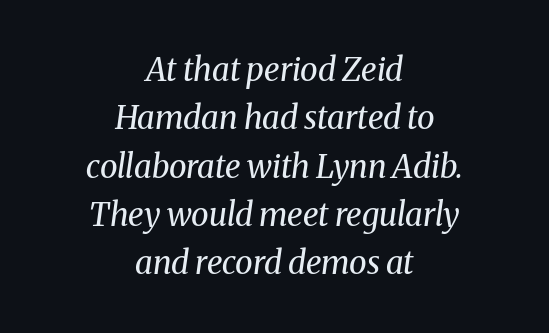
{"serif": "yes", "italic": "yes", "lean": "right", "slant_degrees": 8, "bold": "no", "weight": "regular", "width": "normal", "stroke_contrast": "medium", "x_height": "medium", "monospaced": "no", "underline": "no", "align": "center", "line_spacing": "normal", "line_spacing_ratio": 1.51, "letter_spacing": "normal", "letter_spacing_em": 0.0, "glyph_px": 32}
